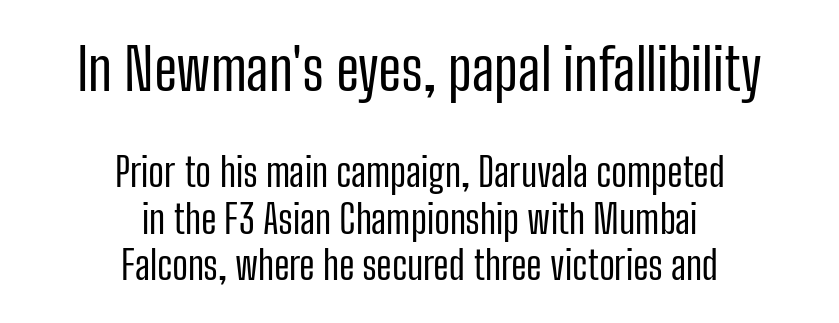
Q: Is the text bold? A: No.
Q: Is the text italic (slanted)? A: No, it is upright.
Q: Is the typeface a serif or a sans-serif typeface? A: Sans-serif.
Q: Is the text underlined? A: No.
Q: How is the paragraph aligned? A: Centered.
Q: Is the spacing between letters normal or unusually wide? A: Normal.
Q: Which block of text is set in a larger size, the first (top) or the second (bottom)? A: The first (top) one.
Q: Width (condensed, normal, or wide)? A: Condensed.
Q: Stroke contrast? A: Low.
Q: x-height? A: Medium.
Q: Monospaced? A: No.
